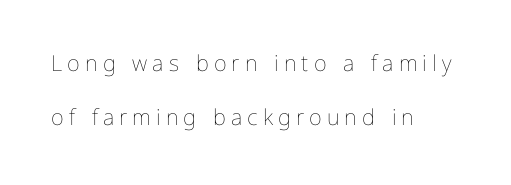
The type sits square on the baseline with zero lean. A quiet, ordinary-to-light weight characterises the typeface. The horizontal fit of the characters is loose and conspicuously gappy. Alignment: flush left.
